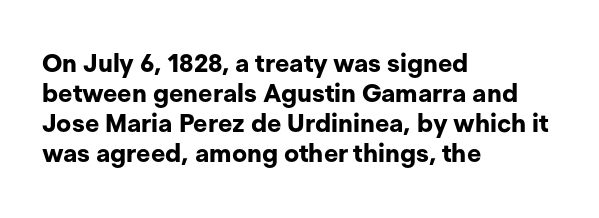
Default kerning and tracking; the words read as compact shapes. The letters stand upright; this is a roman face. Pretty heavy lettering here — definitely bold. The words here are not underlined.
